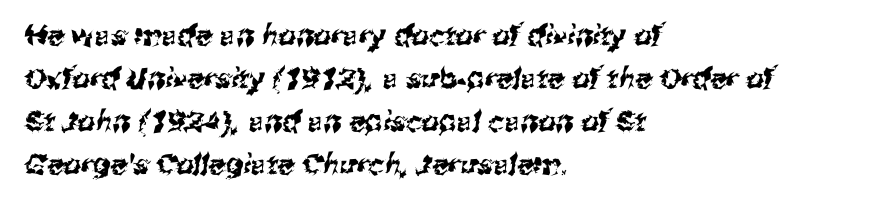
{"serif": "no", "width": "normal", "stroke_contrast": "medium", "x_height": "medium", "monospaced": "no", "underline": "no", "align": "left", "line_spacing": "normal", "line_spacing_ratio": 1.54, "letter_spacing": "normal", "letter_spacing_em": 0.0, "glyph_px": 28}
